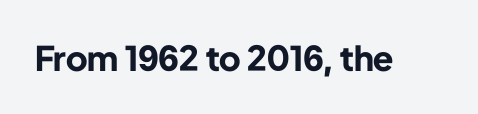
{"serif": "no", "italic": "no", "bold": "yes", "weight": "bold", "width": "normal", "stroke_contrast": "low", "x_height": "medium", "monospaced": "no", "underline": "no", "letter_spacing": "normal", "letter_spacing_em": 0.0, "glyph_px": 34}
